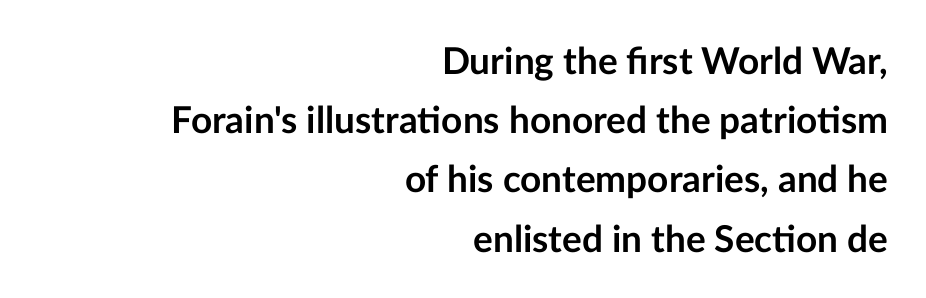
Q: Is the text bold? A: Yes.
Q: Is the text italic (slanted)? A: No, it is upright.
Q: Is the typeface a serif or a sans-serif typeface? A: Sans-serif.
Q: Is the text underlined? A: No.
Q: How is the paragraph aligned? A: Right-aligned.
Q: Is the spacing between letters normal or unusually wide? A: Normal.
Q: Is the spacing between lines tight, normal or loose? A: Normal.
Q: Width (condensed, normal, or wide)? A: Normal.
Q: Stroke contrast? A: Low.
Q: x-height? A: Medium.
Q: Monospaced? A: No.
